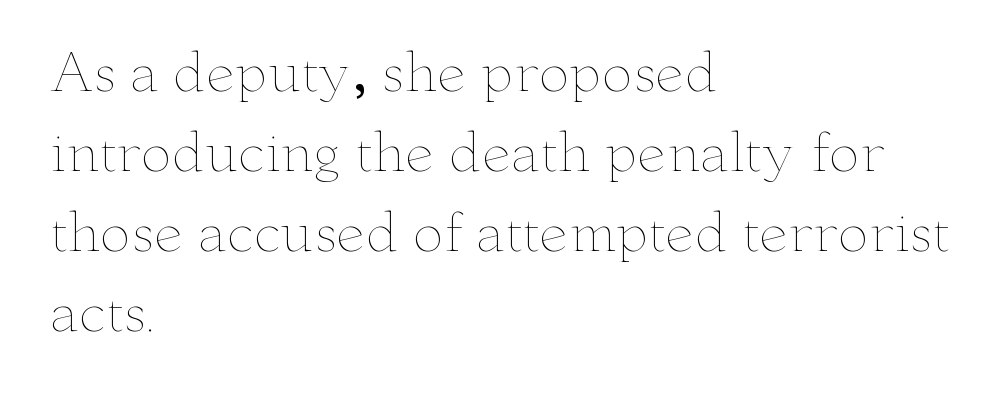
The image shows 52 px thin, wide type, upright; set left-aligned, normal line spacing (1.54x), normal letter spacing, not underlined; low stroke contrast and a small x-height.
